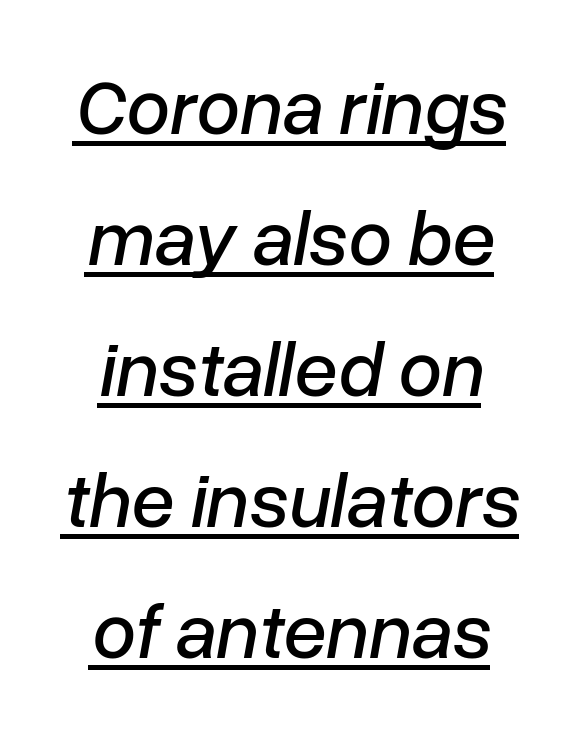
Q: Is the text italic (slanted)? A: Yes, it leans right by about 10 degrees.
Q: Is the text underlined? A: Yes.
Q: How is the paragraph aligned? A: Centered.
Q: Is the spacing between letters normal or unusually wide? A: Normal.
Q: Is the spacing between lines tight, normal or loose? A: Normal.
Q: Width (condensed, normal, or wide)? A: Normal.
Q: Stroke contrast? A: Low.
Q: x-height? A: Medium.
Q: Monospaced? A: No.
